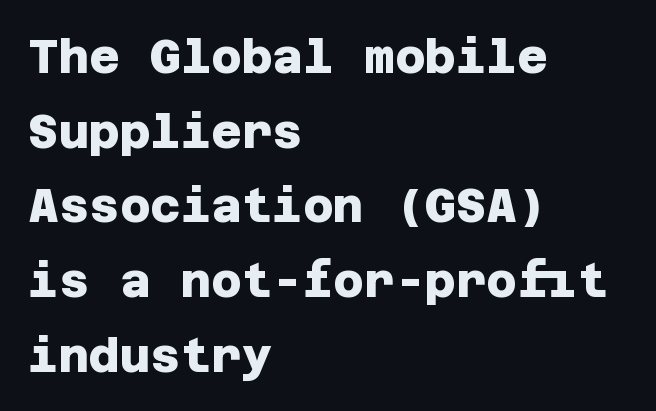
Weight check: bold — yes, fully. Is this a sans? Yes — the strokes have no serifs. Just letters on the line, the space beneath them empty. Each line starts at the same left margin while the right side varies. Look at the tracking — it's just the regular setting, nothing added. These lines sit exactly where default settings would place them.
